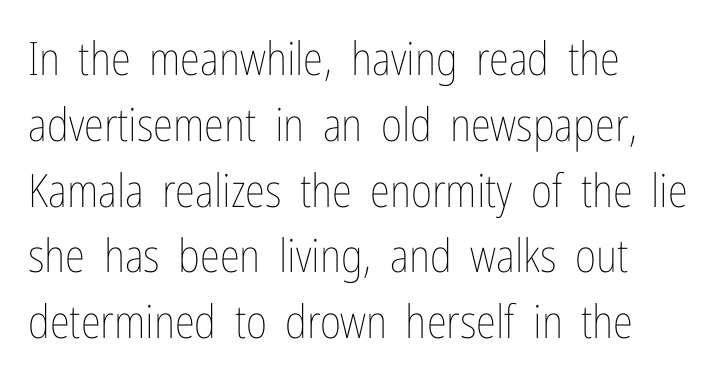
The image shows 46 px thin, condensed type, upright; set left-aligned, normal line spacing (1.43x), normal letter spacing, not underlined; low stroke contrast and a medium x-height.
